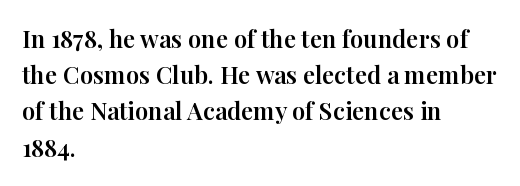
Q: Is the text italic (slanted)? A: No, it is upright.
Q: Is the text underlined? A: No.
Q: How is the paragraph aligned? A: Left-aligned.
Q: Is the spacing between letters normal or unusually wide? A: Normal.
Q: Is the spacing between lines tight, normal or loose? A: Normal.
